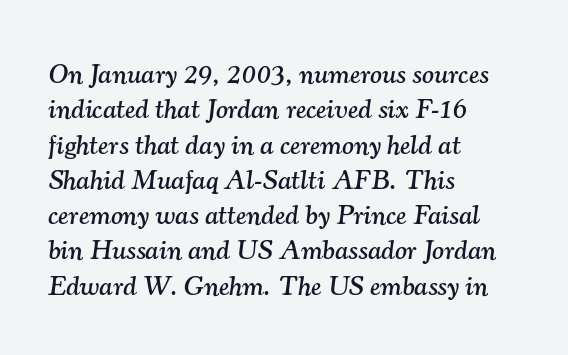
Underlining? Definitely not there. The type family on display is of the serif kind. Notice how the stems are inclined rather than vertical — that's the hallmark of italics. Regular leading. Note the varied advance widths — an 'i' is clearly narrower than an 'm'. The paragraph has a hard left edge and a soft right edge.
